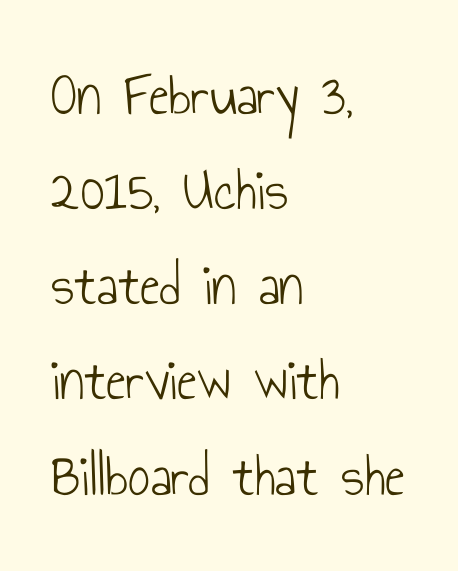
The image shows 61 px light, condensed sans-serif type, upright; set left-aligned, normal line spacing (1.56x), normal letter spacing, not underlined; low stroke contrast and a small x-height.
